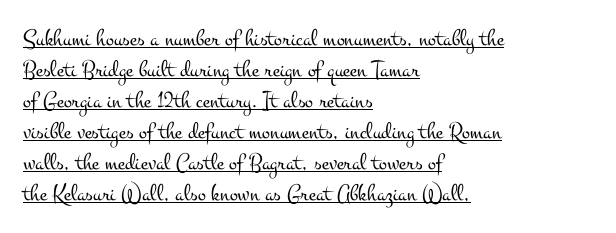
{"bold": "no", "underline": "yes", "align": "left", "line_spacing": "normal", "line_spacing_ratio": 1.29, "letter_spacing": "normal", "letter_spacing_em": 0.0, "glyph_px": 24}
